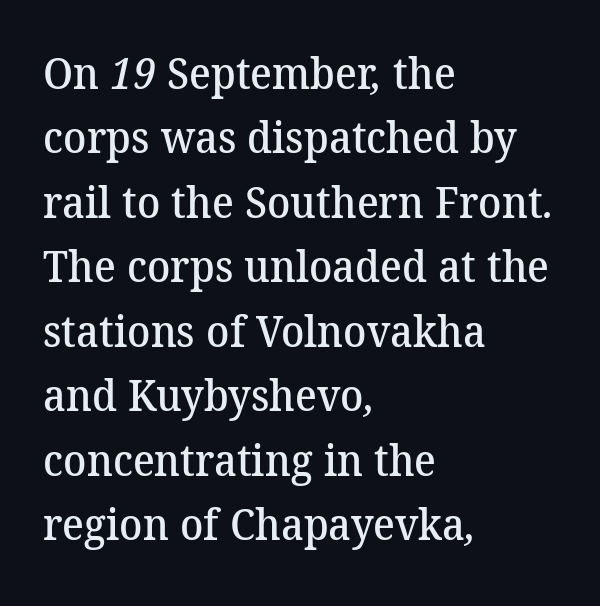
Look at the tracking — it's just the regular setting, nothing added. I'd describe the lettering as semibold — firm but not a full bold. Character widths vary here, with narrow letters taking less room than wide ones. The lines in this sample share a left origin and differ only in where they stop.
